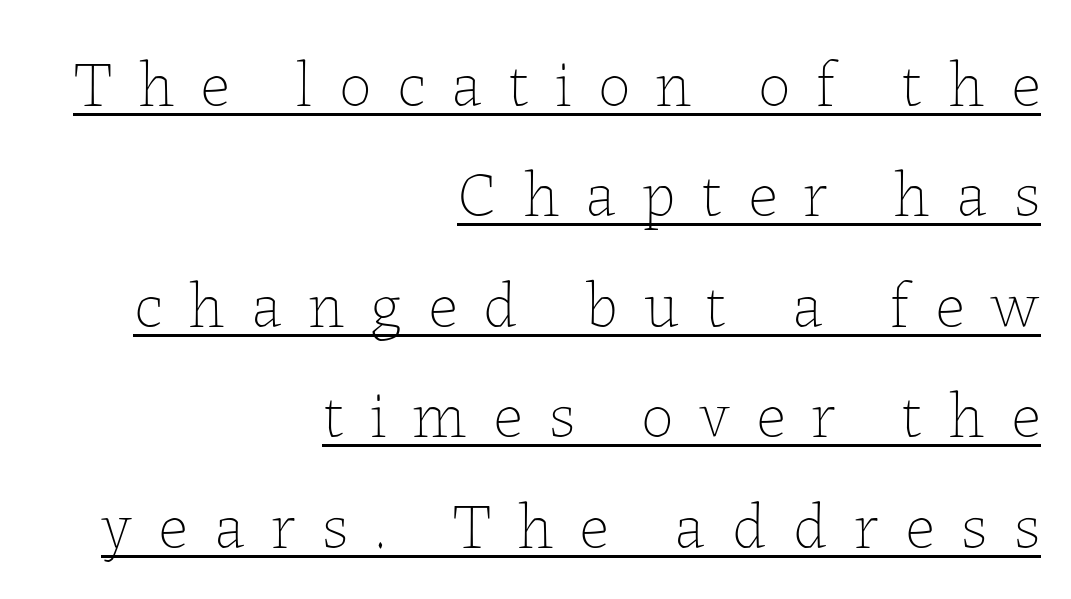
Inter-character spacing is expanded well beyond the font's built-in metrics. Is this a fixed-width face? No — the glyphs have proportional, varying widths. The font's upright variant was chosen for this text. Caption: lettering with a line underneath. This reads as an unemphasized weight, regular at the heaviest. Compared with typical paragraphs, the rows here are spaced about the same.
